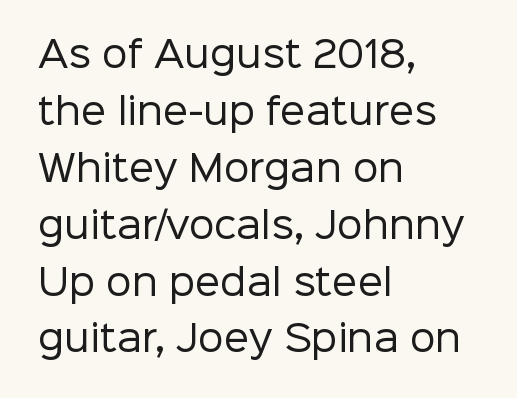
Q: Is the text bold? A: No.
Q: Is the text italic (slanted)? A: No, it is upright.
Q: Is the typeface a serif or a sans-serif typeface? A: Sans-serif.
Q: Is the text underlined? A: No.
Q: How is the paragraph aligned? A: Left-aligned.
Q: Is the spacing between letters normal or unusually wide? A: Normal.
Q: Is the spacing between lines tight, normal or loose? A: Normal.
Q: Width (condensed, normal, or wide)? A: Normal.
Q: Stroke contrast? A: Low.
Q: x-height? A: Medium.
Q: Monospaced? A: No.
